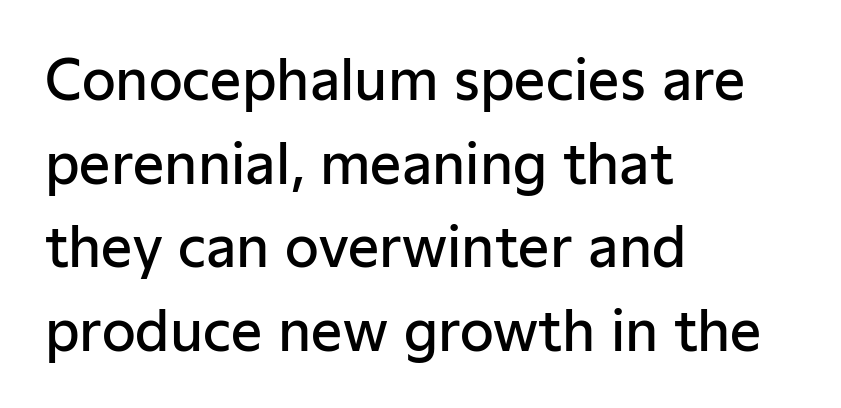
Q: Is the text bold? A: Semi-bold.
Q: Is the text italic (slanted)? A: No, it is upright.
Q: Is the typeface a serif or a sans-serif typeface? A: Sans-serif.
Q: Is the text underlined? A: No.
Q: How is the paragraph aligned? A: Left-aligned.
Q: Is the spacing between letters normal or unusually wide? A: Normal.
Q: Is the spacing between lines tight, normal or loose? A: Normal.
Q: Width (condensed, normal, or wide)? A: Normal.
Q: Stroke contrast? A: Low.
Q: x-height? A: Medium.
Q: Monospaced? A: No.
